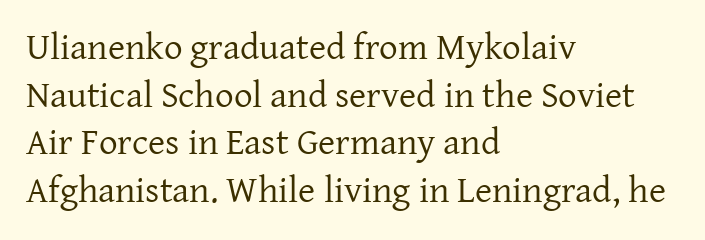
{"serif": "yes", "italic": "no", "bold": "no", "weight": "regular", "width": "normal", "stroke_contrast": "low", "x_height": "medium", "monospaced": "no", "underline": "no", "align": "left", "line_spacing": "normal", "line_spacing_ratio": 1.29, "letter_spacing": "normal", "letter_spacing_em": 0.0, "glyph_px": 37}
